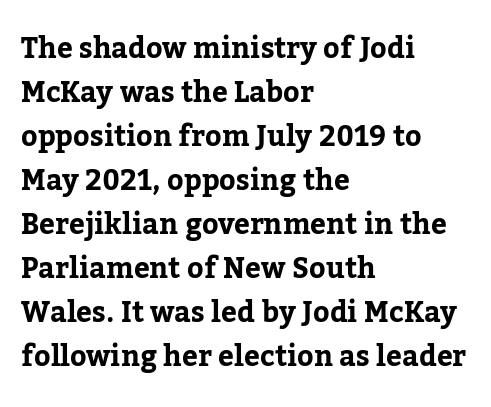
The image shows 28 px serif type, upright; set left-aligned, normal line spacing (1.57x), normal letter spacing, not underlined; low stroke contrast and a medium x-height.
